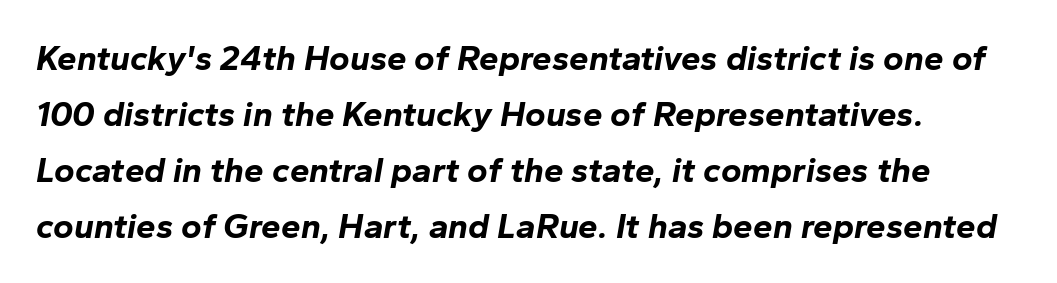
The space between consecutive lines is moderate. Caption: standard tracking, unaltered. Underlining? Definitely not there. This is oblique type, the kind used for emphasis or titles. These words are printed bold, with thick strokes throughout. The letters advance in unequal steps, a hallmark of proportional type.
